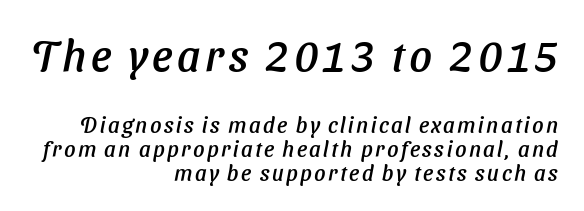
Q: Is the typeface a serif or a sans-serif typeface? A: Serif.
Q: Is the text underlined? A: No.
Q: How is the paragraph aligned? A: Right-aligned.
Q: Is the spacing between lines tight, normal or loose? A: Tight.
Q: Which block of text is set in a larger size, the first (top) or the second (bottom)? A: The first (top) one.
Q: Width (condensed, normal, or wide)? A: Normal.
Q: Stroke contrast? A: Low.
Q: x-height? A: Medium.
Q: Monospaced? A: No.
